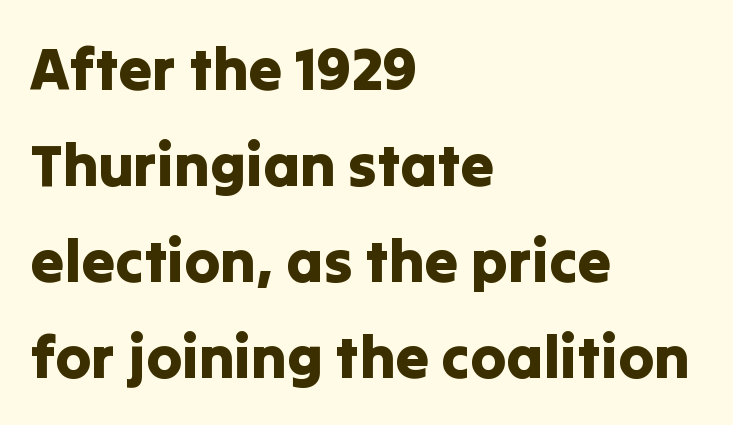
{"serif": "no", "italic": "no", "width": "normal", "stroke_contrast": "low", "x_height": "medium", "monospaced": "no", "underline": "no", "align": "left", "line_spacing": "normal", "line_spacing_ratio": 1.6, "letter_spacing": "normal", "letter_spacing_em": 0.0, "glyph_px": 60}
